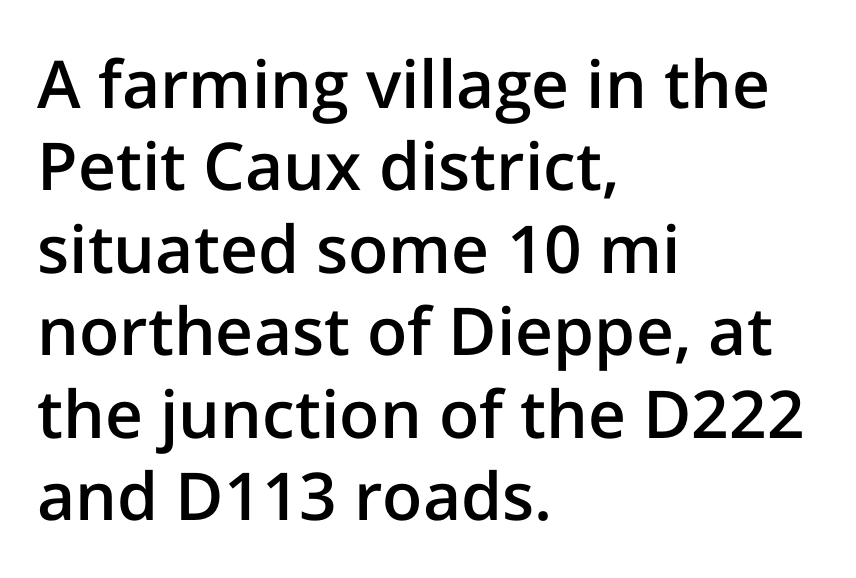
Q: Is the text bold? A: Semi-bold.
Q: Is the text italic (slanted)? A: No, it is upright.
Q: Is the typeface a serif or a sans-serif typeface? A: Sans-serif.
Q: Is the text underlined? A: No.
Q: How is the paragraph aligned? A: Left-aligned.
Q: Is the spacing between letters normal or unusually wide? A: Normal.
Q: Is the spacing between lines tight, normal or loose? A: Normal.
Q: Width (condensed, normal, or wide)? A: Normal.
Q: Stroke contrast? A: Low.
Q: x-height? A: Medium.
Q: Monospaced? A: No.
